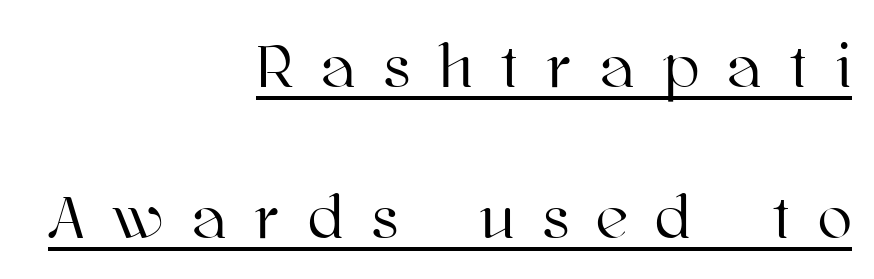
{"italic": "no", "width": "normal", "stroke_contrast": "high", "x_height": "medium", "monospaced": "no", "underline": "yes", "align": "right", "line_spacing": "loose", "line_spacing_ratio": 2.44, "letter_spacing": "wide", "letter_spacing_em": 0.47, "glyph_px": 62}
